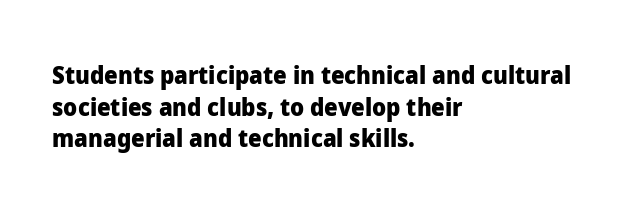
{"italic": "no", "bold": "yes", "underline": "no", "align": "left", "line_spacing": "normal", "line_spacing_ratio": 1.32, "letter_spacing": "normal", "letter_spacing_em": 0.0, "glyph_px": 24}
